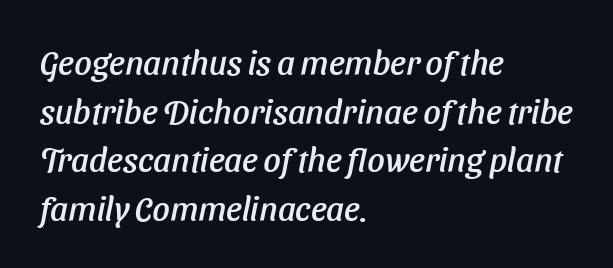
Is this a fixed-width face? No — the glyphs have proportional, varying widths. The block of text has a typical density, with ordinary space between rows. The horizontal fit of the characters is conventional and even. Plain, unruled lines of type. Teacher's note: observe the even left margin — that is flush-left alignment.
